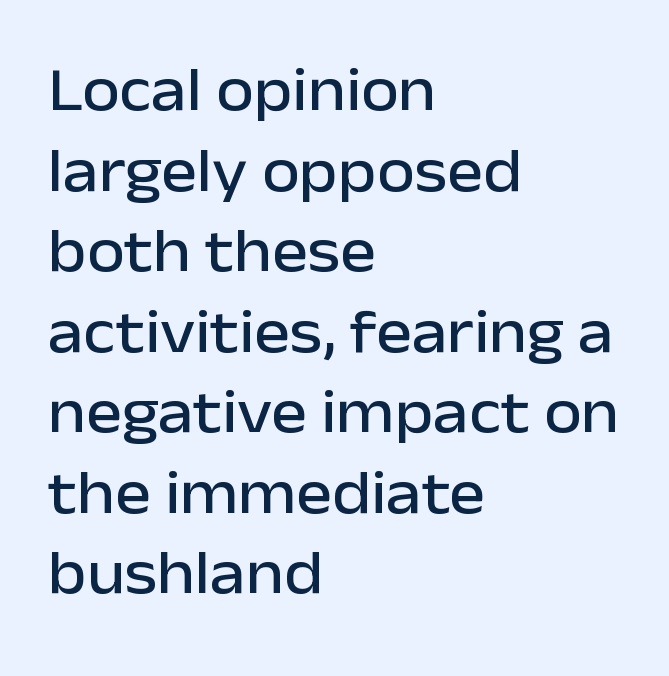
Q: Is the text italic (slanted)? A: No, it is upright.
Q: Is the typeface a serif or a sans-serif typeface? A: Sans-serif.
Q: Is the text underlined? A: No.
Q: How is the paragraph aligned? A: Left-aligned.
Q: Is the spacing between letters normal or unusually wide? A: Normal.
Q: Is the spacing between lines tight, normal or loose? A: Normal.
Q: Width (condensed, normal, or wide)? A: Normal.
Q: Stroke contrast? A: Low.
Q: x-height? A: Medium.
Q: Monospaced? A: No.
